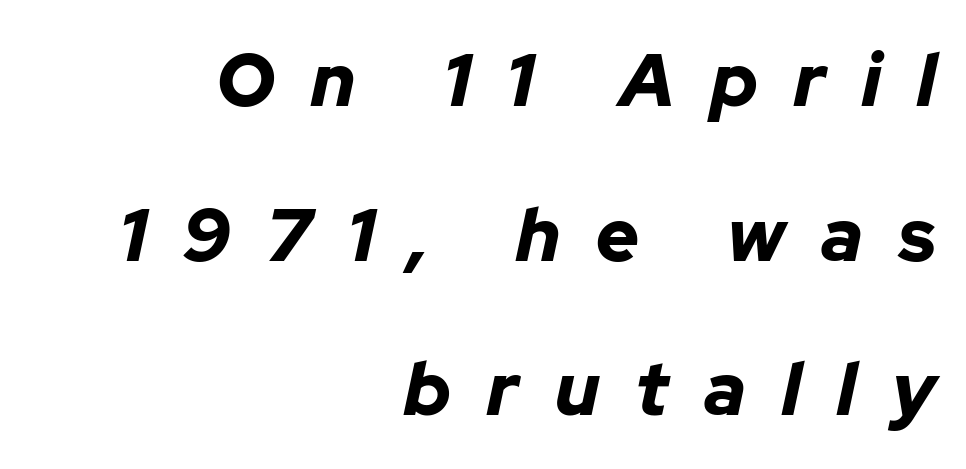
{"italic": "yes", "lean": "right", "slant_degrees": 12, "bold": "yes", "weight": "bold", "width": "normal", "stroke_contrast": "low", "x_height": "medium", "monospaced": "no", "underline": "no", "align": "right", "line_spacing": "loose", "line_spacing_ratio": 2.09, "letter_spacing": "wide", "letter_spacing_em": 0.49, "glyph_px": 74}
